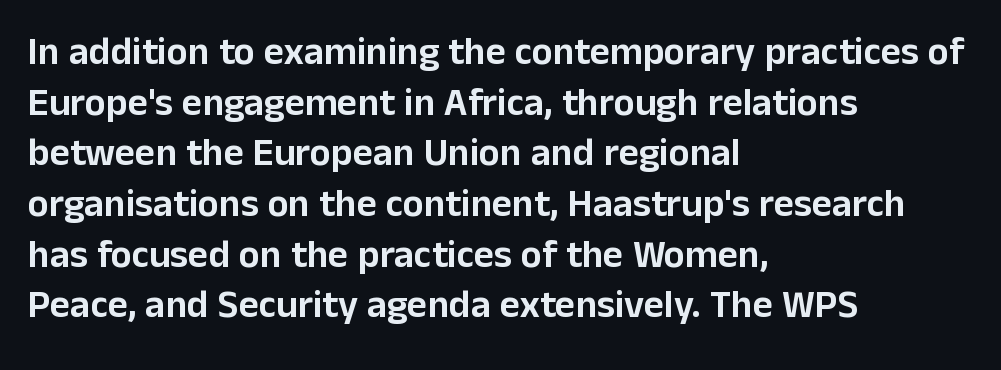
Q: Is the text italic (slanted)? A: No, it is upright.
Q: Is the typeface a serif or a sans-serif typeface? A: Sans-serif.
Q: Is the text underlined? A: No.
Q: How is the paragraph aligned? A: Left-aligned.
Q: Is the spacing between letters normal or unusually wide? A: Normal.
Q: Is the spacing between lines tight, normal or loose? A: Normal.
Q: Width (condensed, normal, or wide)? A: Normal.
Q: Stroke contrast? A: Low.
Q: x-height? A: Medium.
Q: Monospaced? A: No.
